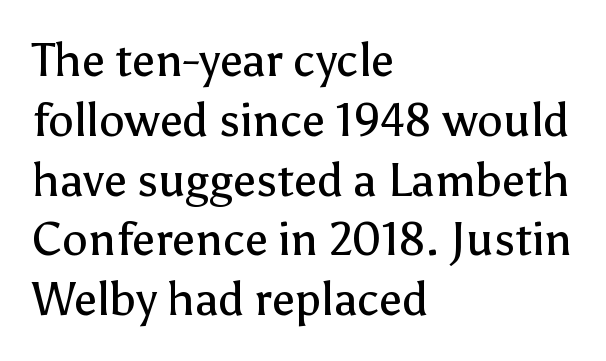
The image shows 46 px regular-weight sans-serif type, upright; set left-aligned, normal line spacing (1.3x), normal letter spacing, not underlined; low stroke contrast and a medium x-height.
